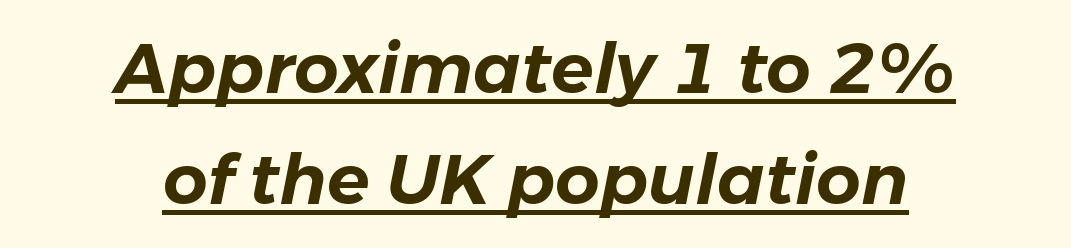
Q: Is the text italic (slanted)? A: Yes, it leans right by about 11 degrees.
Q: Is the text underlined? A: Yes.
Q: How is the paragraph aligned? A: Centered.
Q: Is the spacing between letters normal or unusually wide? A: Normal.
Q: Is the spacing between lines tight, normal or loose? A: Normal.
Q: Width (condensed, normal, or wide)? A: Normal.
Q: Stroke contrast? A: Low.
Q: x-height? A: Medium.
Q: Monospaced? A: No.
